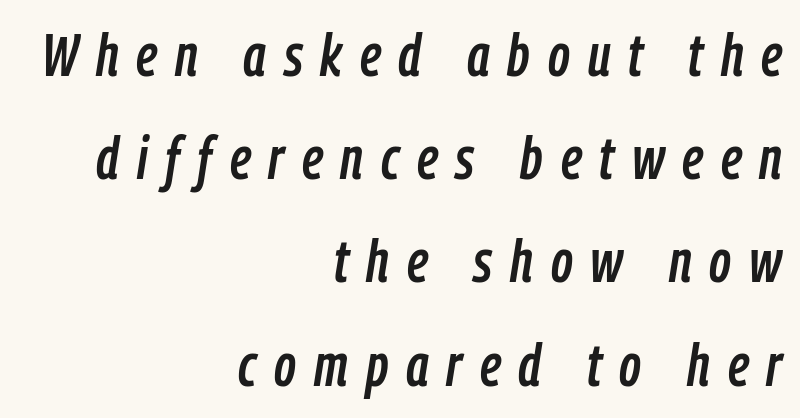
The image shows 59 px condensed type, italic (leaning right); set right-aligned, line spacing 1.75x, unusually wide letter spacing (+0.3 em), not underlined; low stroke contrast and a medium x-height.
